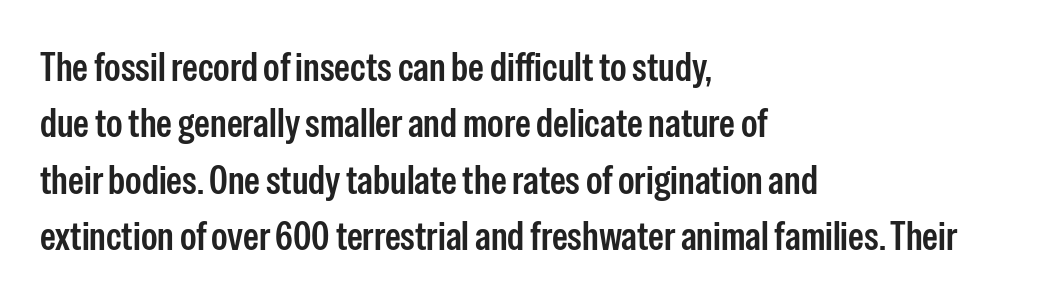
{"serif": "no", "italic": "no", "bold": "semi", "weight": "semibold", "width": "condensed", "stroke_contrast": "low", "x_height": "medium", "monospaced": "no", "underline": "no", "align": "left", "line_spacing": "normal", "line_spacing_ratio": 1.41, "letter_spacing": "normal", "letter_spacing_em": 0.0, "glyph_px": 40}
